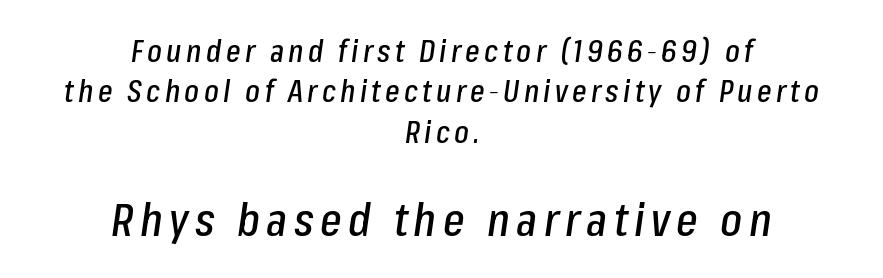
A typesetter would call this leading conventional body-copy spacing. When letters slant like this, we call the style italic. A student would call this center alignment; a typographer would say set centered. Do the characters align in a grid? No, the font is proportional. Compare the two chunks: the lower has the greater cap height.
